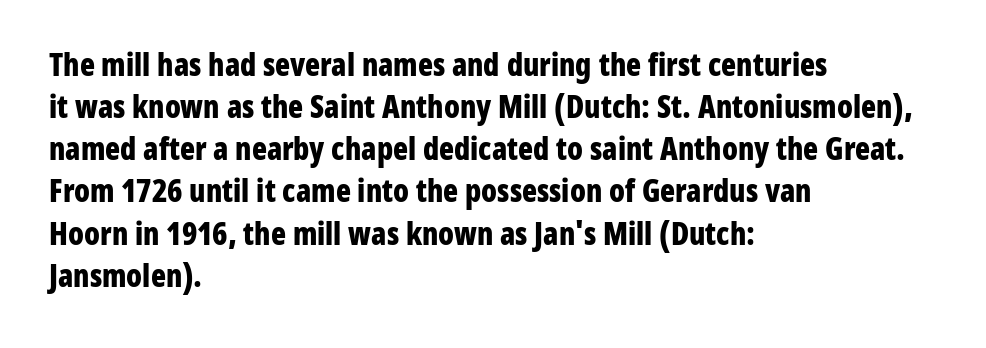
The image shows 31 px bold, condensed sans-serif type, upright; set left-aligned, normal line spacing (1.36x), normal letter spacing, not underlined; low stroke contrast and a medium x-height.
